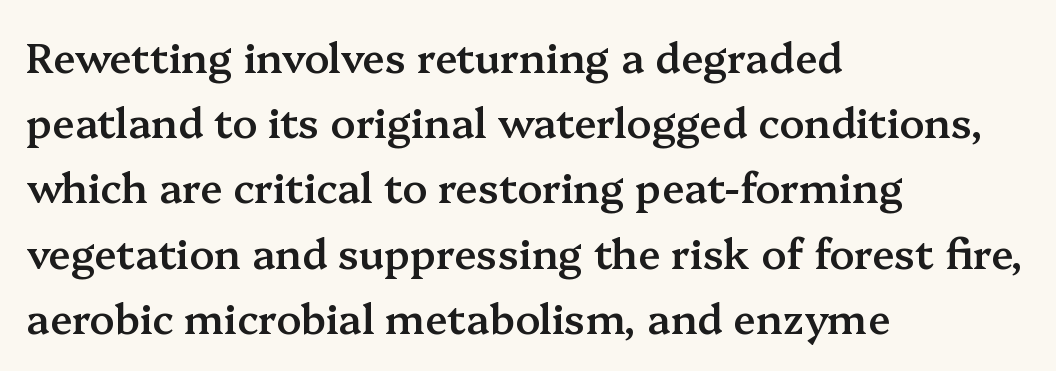
{"serif": "yes", "italic": "no", "bold": "semi", "weight": "semibold", "width": "normal", "stroke_contrast": "medium", "x_height": "medium", "monospaced": "no", "underline": "no", "align": "left", "line_spacing": "normal", "line_spacing_ratio": 1.59, "letter_spacing": "normal", "letter_spacing_em": 0.0, "glyph_px": 41}
